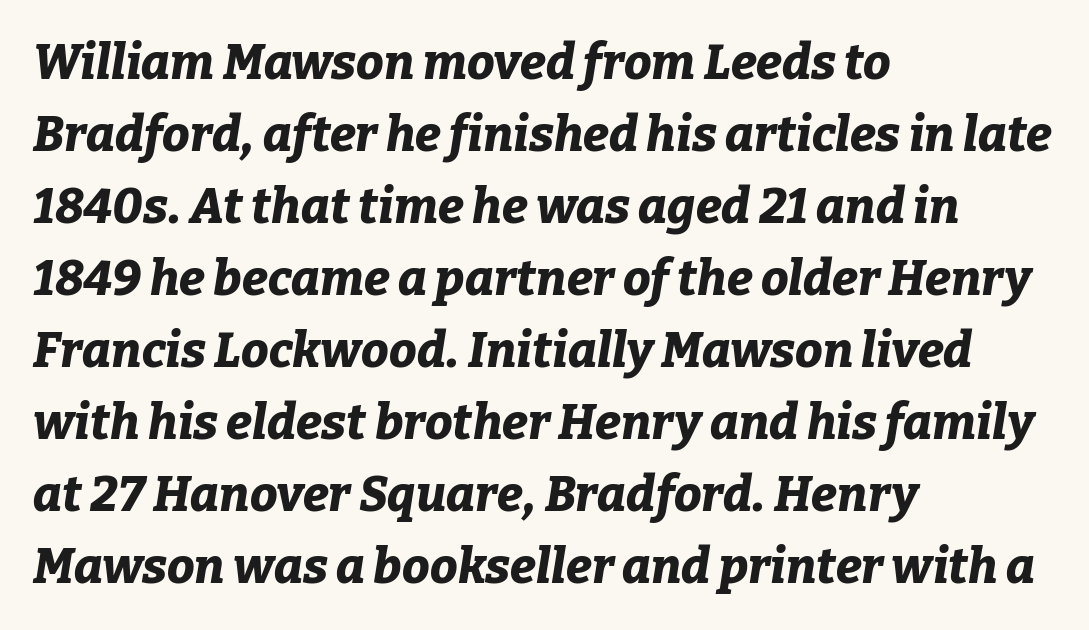
Is there much room between lines? A standard amount, neither cramped nor airy. The lines in this sample share a left origin and differ only in where they stop. The letters are bold, with thick, heavy strokes. No word sits above an underline. These lines are rendered in a variable-pitch font.
